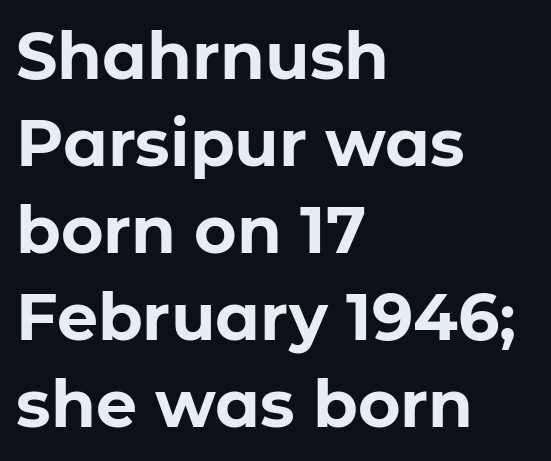
{"serif": "no", "italic": "no", "bold": "yes", "weight": "bold", "width": "normal", "stroke_contrast": "low", "x_height": "medium", "monospaced": "no", "underline": "no", "align": "left", "line_spacing": "normal", "line_spacing_ratio": 1.34, "letter_spacing": "normal", "letter_spacing_em": 0.0, "glyph_px": 65}
